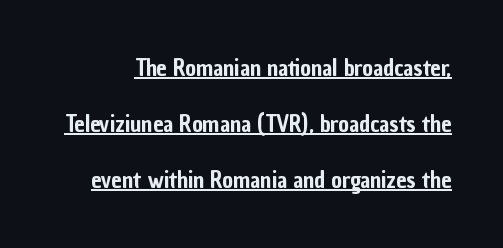
{"italic": "no", "underline": "yes", "line_spacing": "loose", "line_spacing_ratio": 2.43, "letter_spacing": "normal", "letter_spacing_em": 0.0, "glyph_px": 23}
